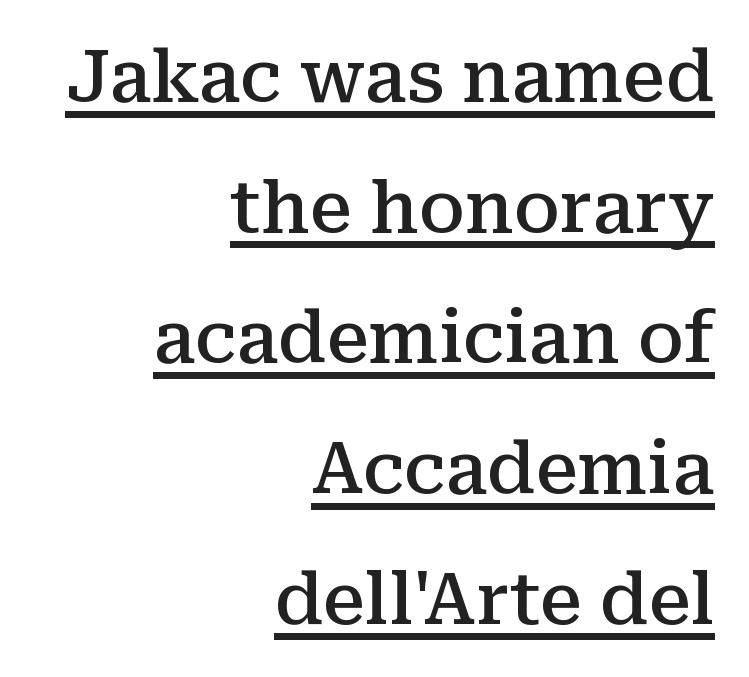
Check where the strokes stop: tiny serifs finish them off. Honestly, the letter spacing is just normal — you wouldn't notice it. The letters stand straight up with perfectly vertical stems. Do the characters align in a grid? No, the font is proportional. Semibold letterforms, between regular and bold. Reading down the block, your eye finds every line finishing at a fixed right position.
